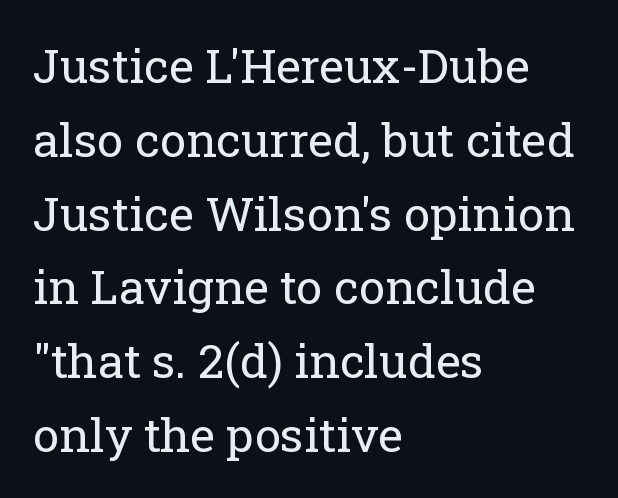
Are there feet on the stems? There are — it's a serif. The passage shown stacks its lines at a standard gap. Where is the straight margin? On the left. The face looks like a standard text weight, possibly lighter.
